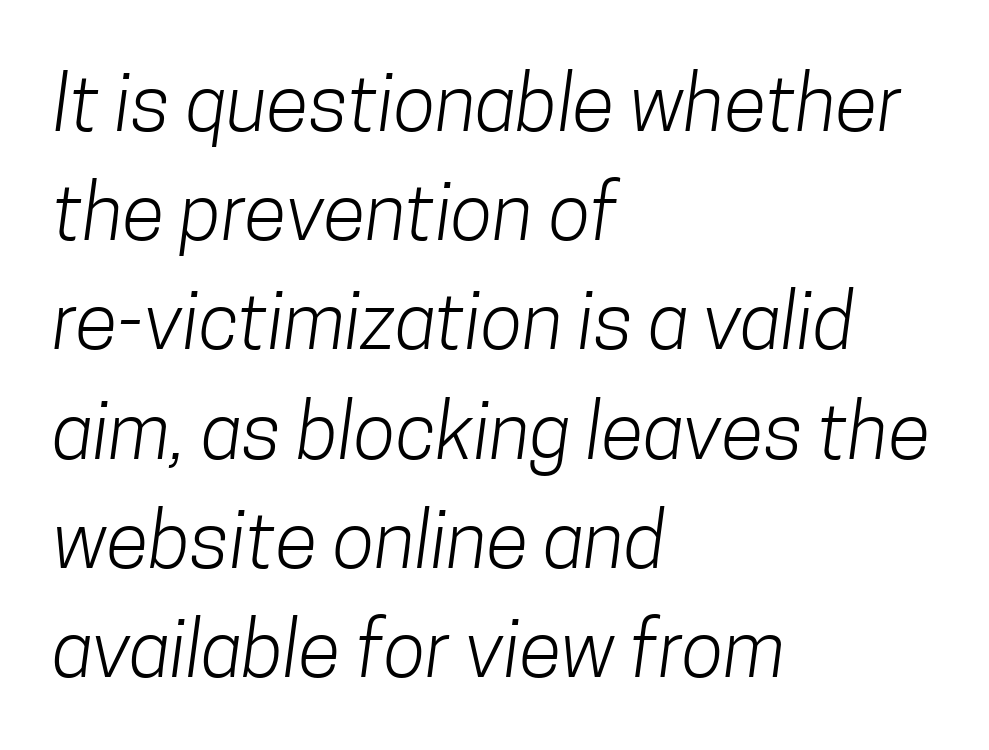
The image shows 78 px light, condensed sans-serif type; set left-aligned, normal line spacing (1.4x), normal letter spacing, not underlined; low stroke contrast and a medium x-height.
